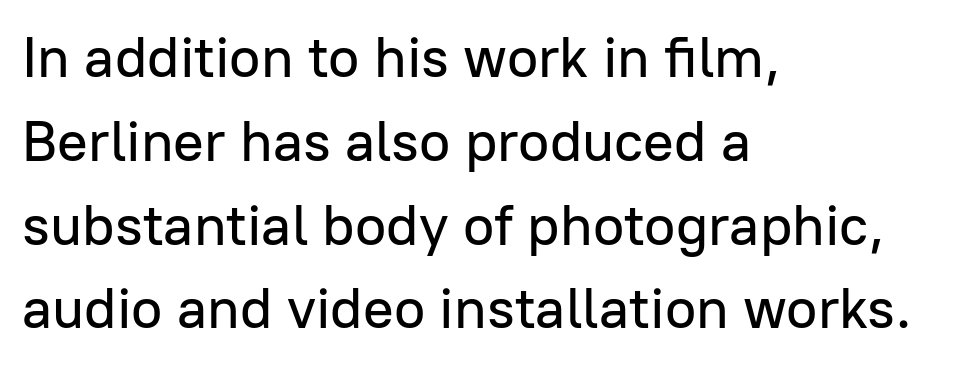
The image shows 57 px sans-serif type, upright; set left-aligned, normal line spacing (1.47x), normal letter spacing, not underlined; low stroke contrast and a medium x-height.
